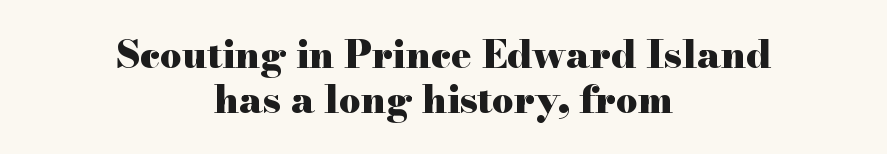
The image shows 38 px heavy, wide serif type, upright; set centered, line spacing 1.18x, normal letter spacing, not underlined; high stroke contrast and a small x-height.
